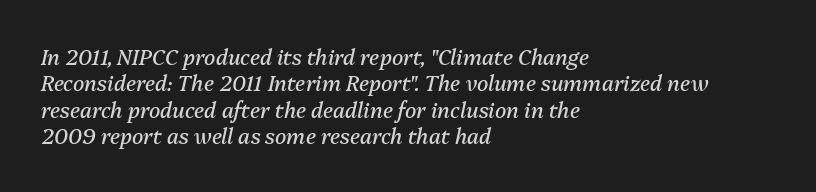
The image shows 21 px text type, italic (leaning right); set left-aligned, normal line spacing (1.26x), normal letter spacing, not underlined.
